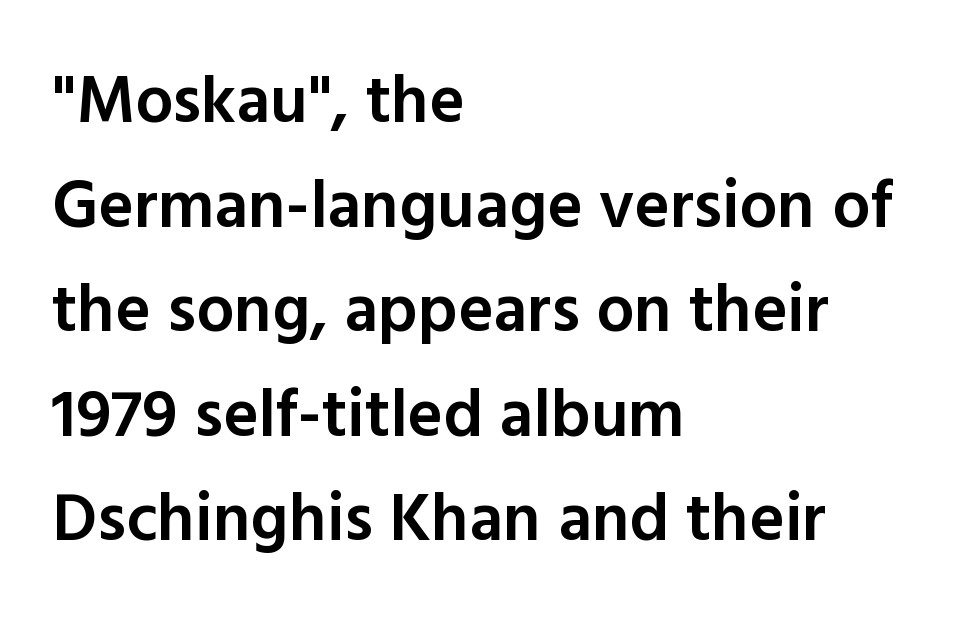
Q: Is the text bold? A: Semi-bold.
Q: Is the text italic (slanted)? A: No, it is upright.
Q: Is the typeface a serif or a sans-serif typeface? A: Sans-serif.
Q: Is the text underlined? A: No.
Q: How is the paragraph aligned? A: Left-aligned.
Q: Is the spacing between letters normal or unusually wide? A: Normal.
Q: Is the spacing between lines tight, normal or loose? A: Normal.
Q: Width (condensed, normal, or wide)? A: Normal.
Q: x-height? A: Medium.
Q: Monospaced? A: No.
